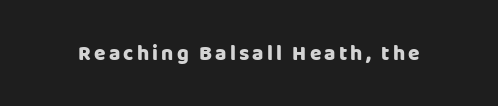
Pretty heavy lettering here — definitely bold. The passage shown is not underscored anywhere. Do the letters lean? They stand straight.
